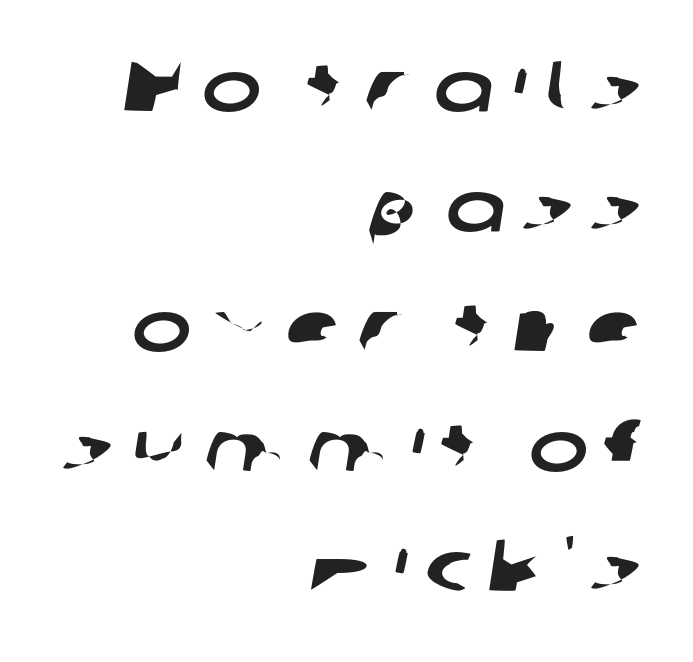
{"serif": "no", "width": "wide", "stroke_contrast": "low", "x_height": "medium", "monospaced": "no", "underline": "no", "align": "right", "line_spacing": "normal", "line_spacing_ratio": 1.69, "letter_spacing": "wide", "letter_spacing_em": 0.26, "glyph_px": 71}
